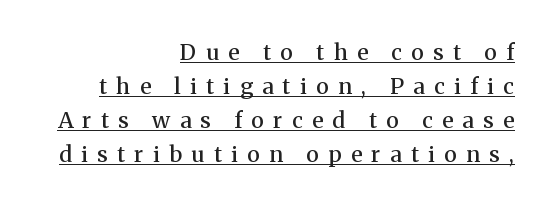
{"italic": "no", "bold": "semi", "underline": "yes", "align": "right", "line_spacing": "normal", "line_spacing_ratio": 1.55, "letter_spacing": "wide", "letter_spacing_em": 0.43, "glyph_px": 22}
